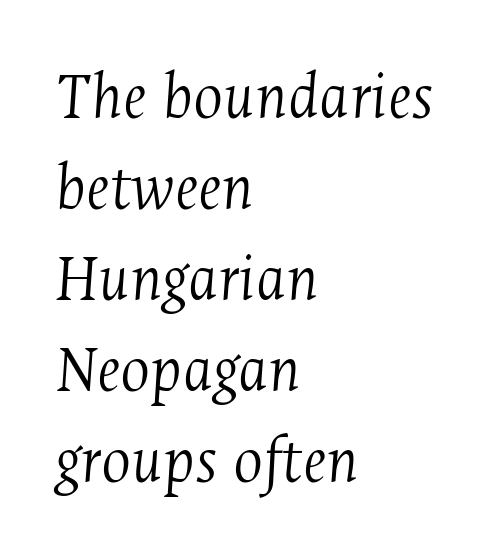
The image shows 70 px light, condensed serif type, italic (leaning right); set left-aligned, normal line spacing (1.3x), normal letter spacing, not underlined; medium stroke contrast and a medium x-height.
